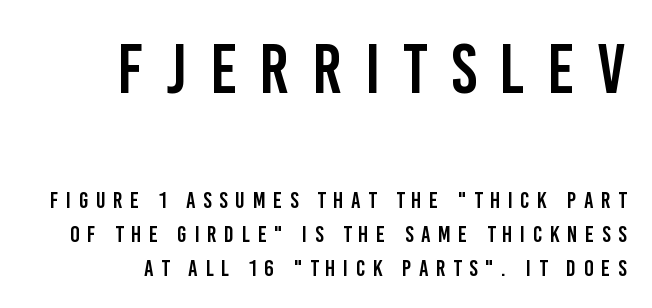
Q: Is the text italic (slanted)? A: No, it is upright.
Q: Is the typeface a serif or a sans-serif typeface? A: Sans-serif.
Q: Is the text underlined? A: No.
Q: How is the paragraph aligned? A: Right-aligned.
Q: Is the spacing between letters normal or unusually wide? A: Unusually wide.
Q: Is the spacing between lines tight, normal or loose? A: Normal.
Q: Which block of text is set in a larger size, the first (top) or the second (bottom)? A: The first (top) one.
Q: Width (condensed, normal, or wide)? A: Condensed.
Q: Stroke contrast? A: Low.
Q: x-height? A: Large.
Q: Monospaced? A: No.
